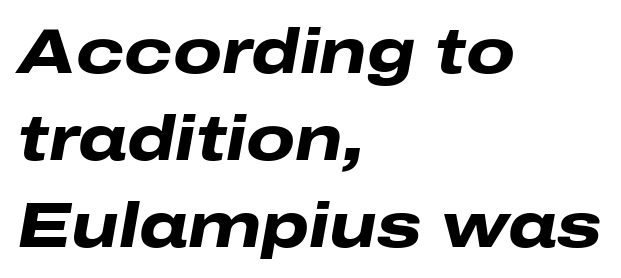
The image shows 63 px heavy, wide type, italic (leaning right); set left-aligned, normal line spacing (1.38x), normal letter spacing, not underlined; low stroke contrast and a medium x-height.
